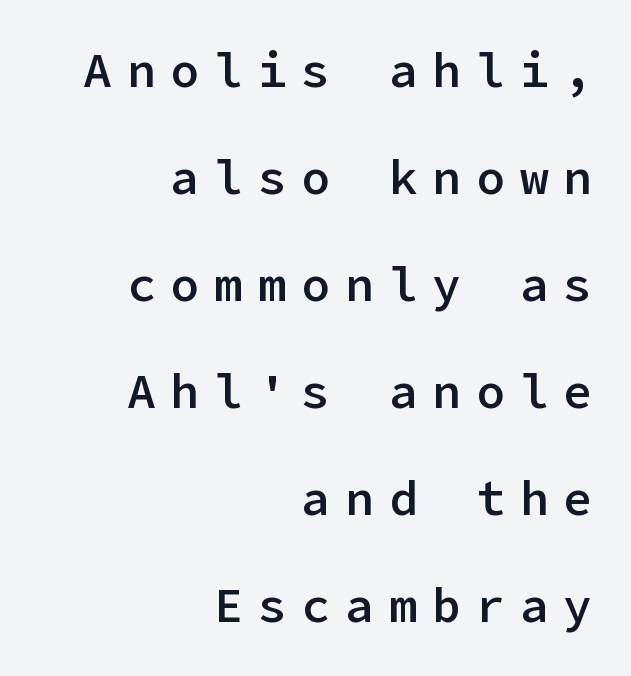
Q: Is the text bold? A: Semi-bold.
Q: Is the text italic (slanted)? A: No, it is upright.
Q: Is the typeface a serif or a sans-serif typeface? A: Sans-serif.
Q: Is the text underlined? A: No.
Q: How is the paragraph aligned? A: Right-aligned.
Q: Is the spacing between letters normal or unusually wide? A: Unusually wide.
Q: Is the spacing between lines tight, normal or loose? A: Loose.
Q: Width (condensed, normal, or wide)? A: Normal.
Q: Stroke contrast? A: Low.
Q: x-height? A: Medium.
